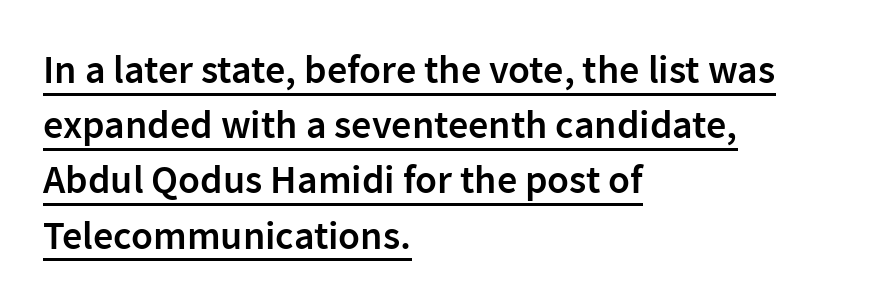
{"serif": "no", "italic": "no", "bold": "semi", "weight": "semibold", "width": "normal", "stroke_contrast": "low", "x_height": "medium", "monospaced": "no", "underline": "yes", "align": "left", "line_spacing": "normal", "line_spacing_ratio": 1.38, "letter_spacing": "normal", "letter_spacing_em": 0.0, "glyph_px": 40}
